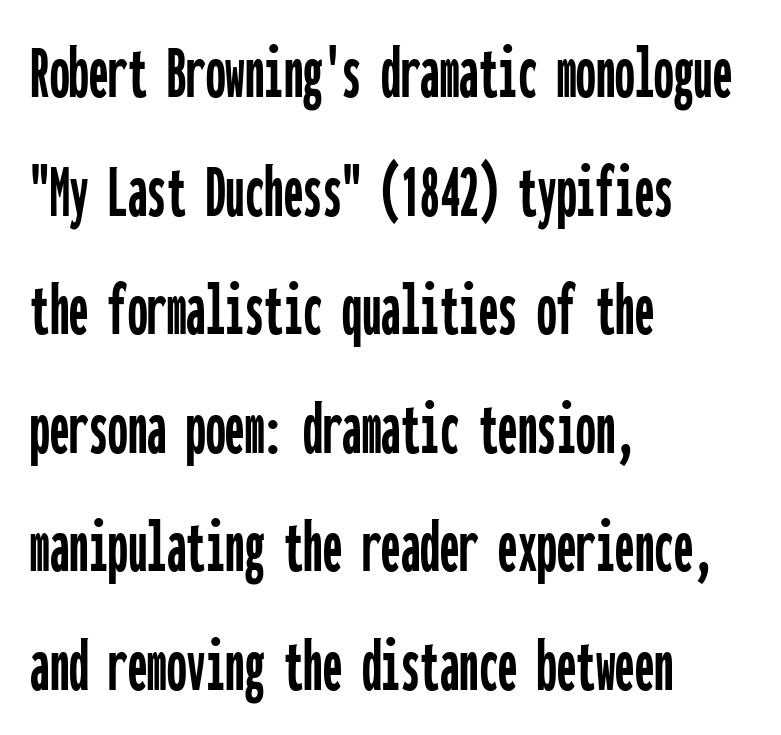
The image shows 78 px condensed sans-serif type, upright, monospaced; set left-aligned, normal line spacing (1.52x), normal letter spacing, not underlined; low stroke contrast and a medium x-height.
